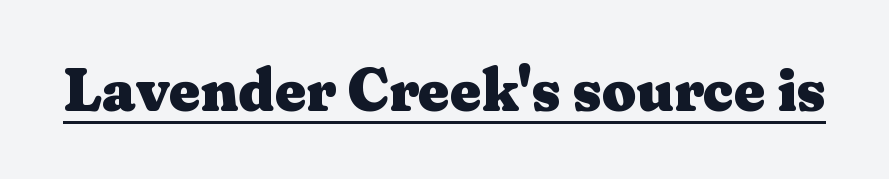
{"serif": "yes", "italic": "no", "bold": "yes", "weight": "heavy", "width": "wide", "stroke_contrast": "medium", "x_height": "medium", "monospaced": "no", "underline": "yes", "letter_spacing": "normal", "letter_spacing_em": 0.0, "glyph_px": 60}
